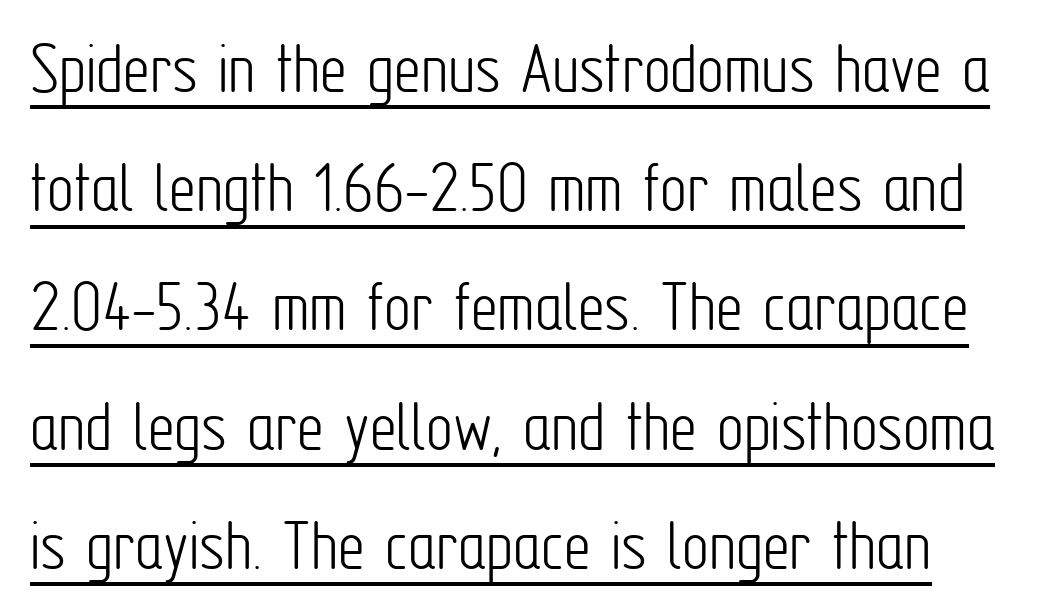
The letters advance in unequal steps, a hallmark of proportional type. If you drew a line through each stem, it would be perfectly vertical. Caption: standard tracking, unaltered. The passage shown is typeset with a sans-serif family. Caption: face not bold, strokes unweighted. Whoever set this chose a conventional vertical rhythm.
